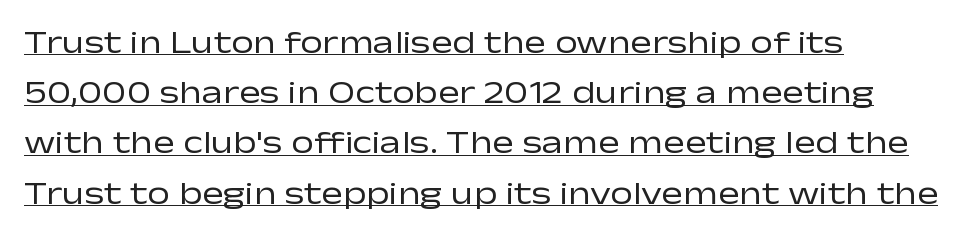
Q: Is the text bold? A: No.
Q: Is the text italic (slanted)? A: No, it is upright.
Q: Is the typeface a serif or a sans-serif typeface? A: Sans-serif.
Q: Is the text underlined? A: Yes.
Q: How is the paragraph aligned? A: Left-aligned.
Q: Is the spacing between letters normal or unusually wide? A: Normal.
Q: Is the spacing between lines tight, normal or loose? A: Normal.
Q: Width (condensed, normal, or wide)? A: Wide.
Q: Stroke contrast? A: Low.
Q: x-height? A: Medium.
Q: Monospaced? A: No.
